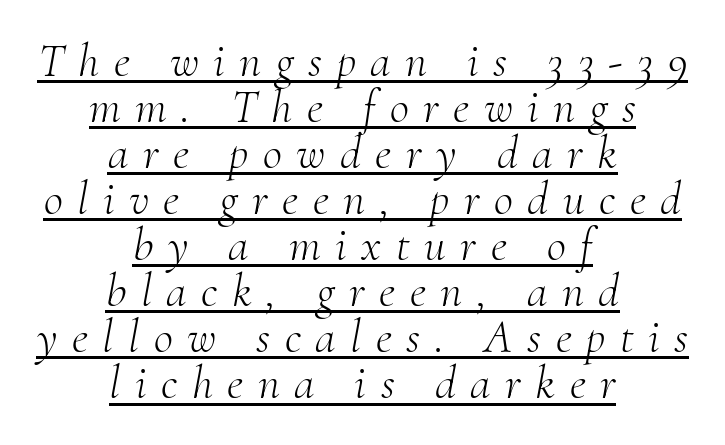
Leftover space on each line is divided equally before and after the words. Weight: not bold — regular or lighter. Letter spacing: wide. Little horizontal feet cap the strokes, marking this as serif type. The face used here appears with an underline applied. A typesetter would mark this as italic.
